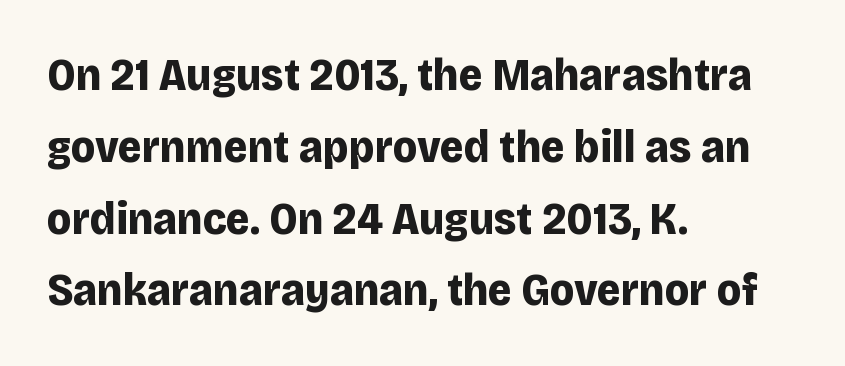
The image shows 46 px bold sans-serif type, upright; set left-aligned, normal line spacing (1.56x), normal letter spacing, not underlined; low stroke contrast and a large x-height.
